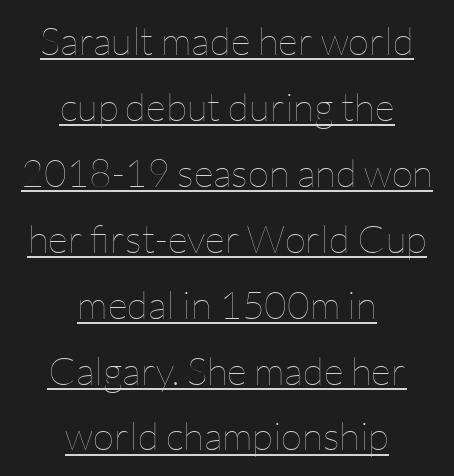
The image shows 39 px thin type, upright; set centered, normal line spacing (1.69x), normal letter spacing, underlined; low stroke contrast and a medium x-height.
